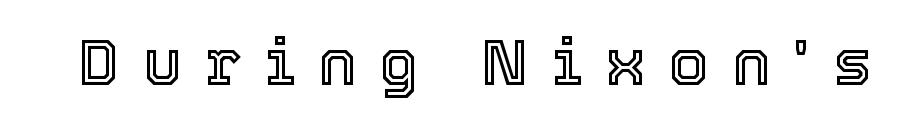
Note the varied advance widths — an 'i' is clearly narrower than an 'm'. Is the letter spacing exaggerated? Yes — the characters are pushed far apart. Rule under the text: the space is simply empty. Posture: upright roman.
